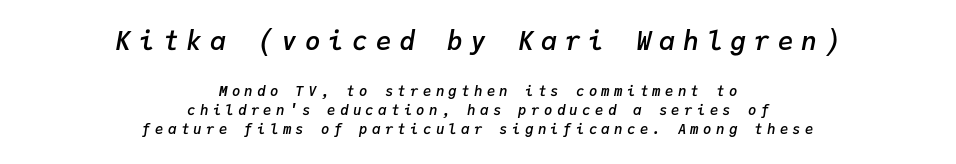
{"italic": "yes", "lean": "right", "slant_degrees": 9, "bold": "semi", "underline": "no", "align": "center", "line_spacing": "normal", "line_spacing_ratio": 1.38, "letter_spacing": "wide", "letter_spacing_em": 0.31, "larger_block": "first", "size_ratio": 1.86, "glyph_px": 26}
